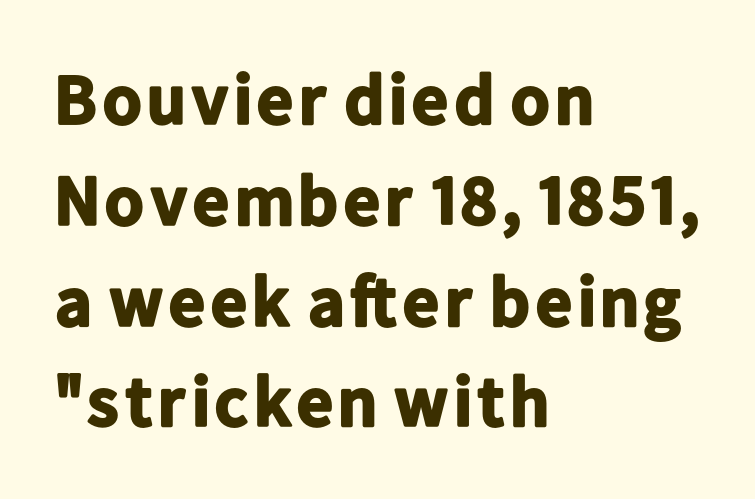
The image shows 71 px bold sans-serif type, upright; set left-aligned, normal line spacing (1.42x), normal letter spacing, not underlined; low stroke contrast and a medium x-height.
